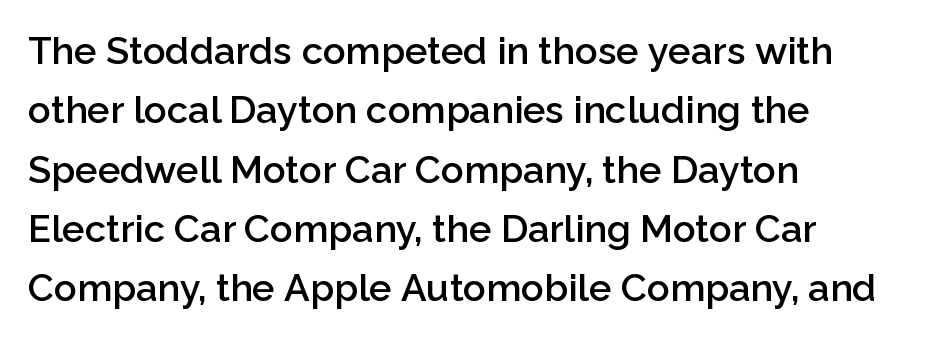
The image shows 38 px semibold sans-serif type, upright; set left-aligned, normal line spacing (1.56x), normal letter spacing, not underlined; low stroke contrast and a medium x-height.
